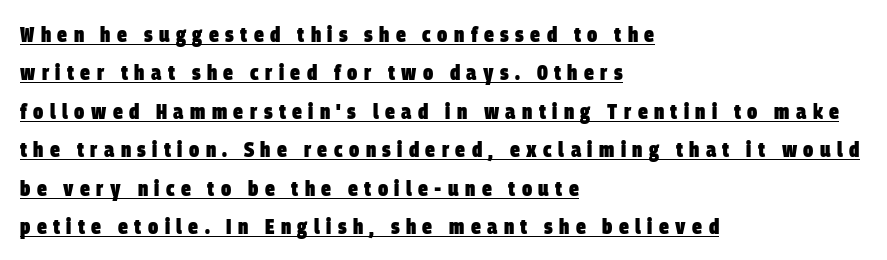
The image shows 22 px bold type; set left-aligned, line spacing 1.75x, unusually wide letter spacing (+0.29 em), underlined.
